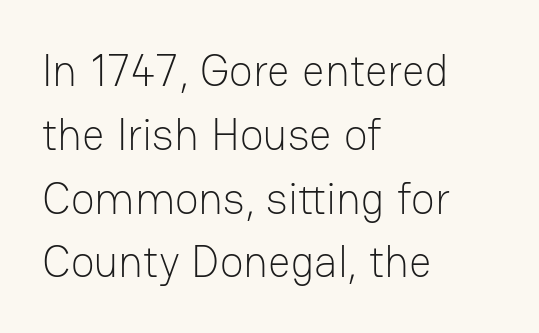
Descenders are the only things crossing below the line. This sample uses plain, unmodified letter spacing. Spacing verdict: proportional, widths tailored to each character. A typesetter would mark this as roman, not italic. In CSS terms this would be text-align: left.
